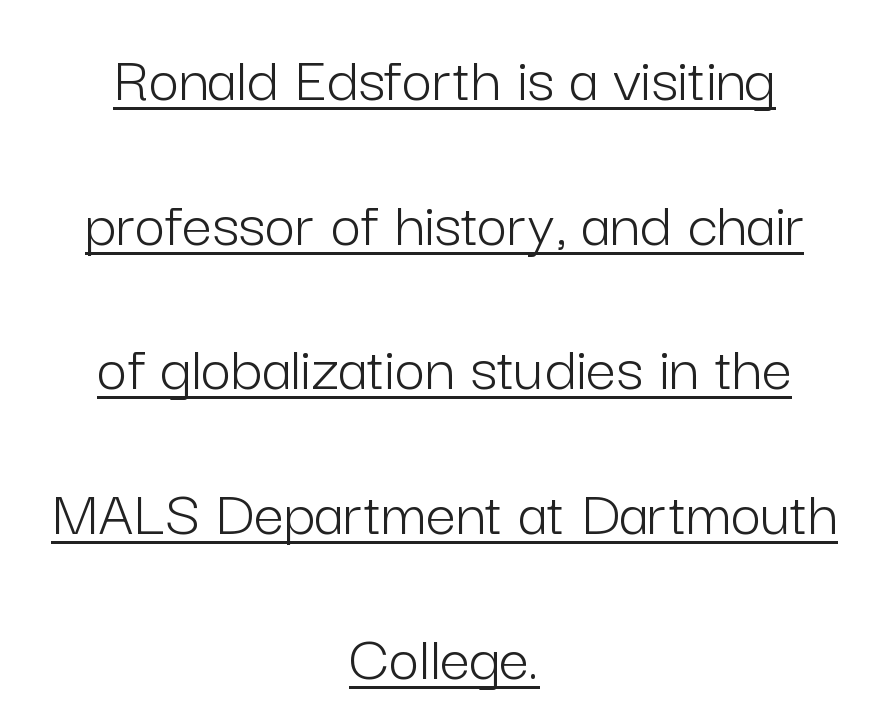
Rendered with straight, roman letterforms. Is there much room between lines? Yes — plenty of vertical air separates them. Short and long lines alike share a common midpoint. Students, observe the line beneath the letters — that is underlining.
